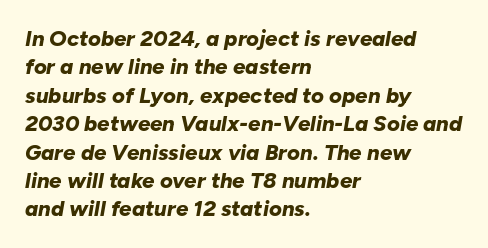
No word sits above an underline. Thick stems and heavy bowls — unmistakably bold. The text carries the slant typical of an italic or oblique font. All the whitespace from short lines collects on the right. The type is set solid horizontally, with unmodified tracking.
